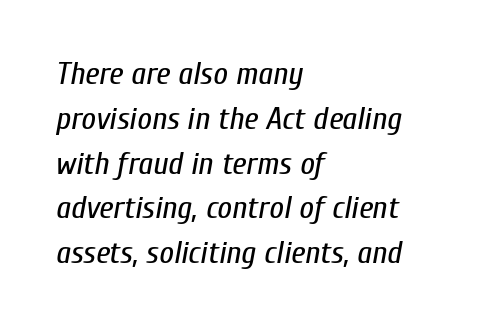
A clean baseline with only descenders dipping below it. The glyphs look as if they've been sheared to an angle. Regular leading. Character widths vary here, with narrow letters taking less room than wide ones. Default kerning and tracking; the words read as compact shapes.
